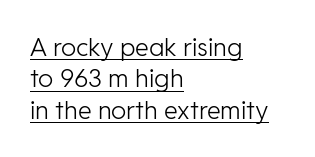
{"italic": "no", "bold": "no", "underline": "yes", "align": "left", "line_spacing": "normal", "line_spacing_ratio": 1.26, "letter_spacing": "normal", "letter_spacing_em": 0.0, "glyph_px": 25}
